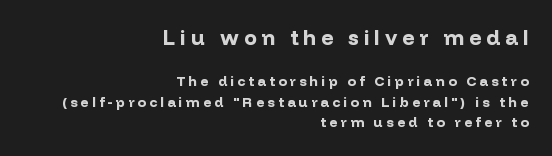
The image shows 21 px bold type, upright; set right-aligned, normal line spacing (1.48x), unusually wide letter spacing (+0.24 em), not underlined; the first (top) block is 1.5x larger.
